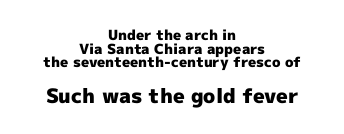
{"italic": "no", "bold": "yes", "underline": "no", "align": "center", "line_spacing": "tight", "line_spacing_ratio": 0.97, "letter_spacing": "normal", "letter_spacing_em": 0.0, "larger_block": "second", "size_ratio": 1.43, "glyph_px": 20}
